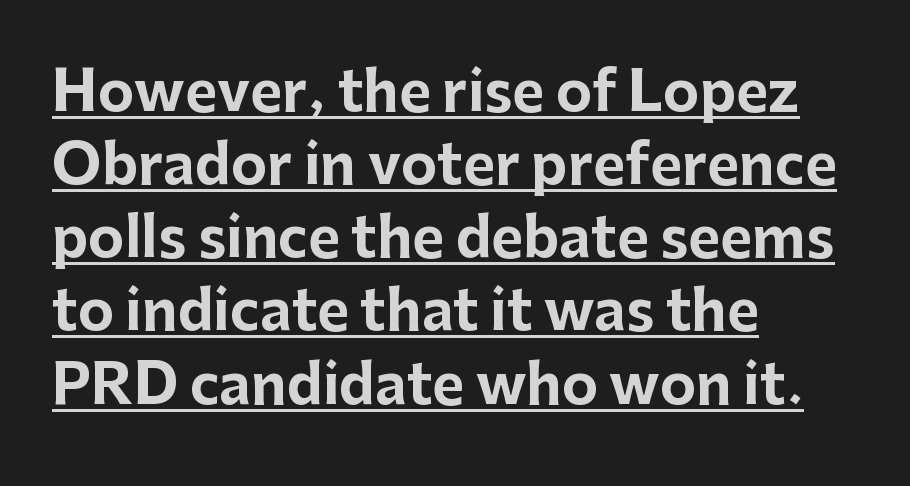
The image shows 55 px bold sans-serif type, upright; set left-aligned, normal line spacing (1.33x), normal letter spacing, underlined; low stroke contrast and a medium x-height.
